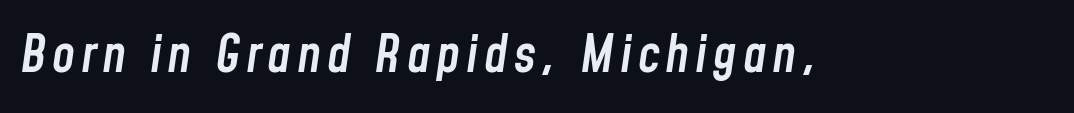
The image shows 52 px semibold, condensed type, italic (leaning right); set not underlined; low stroke contrast and a medium x-height.
